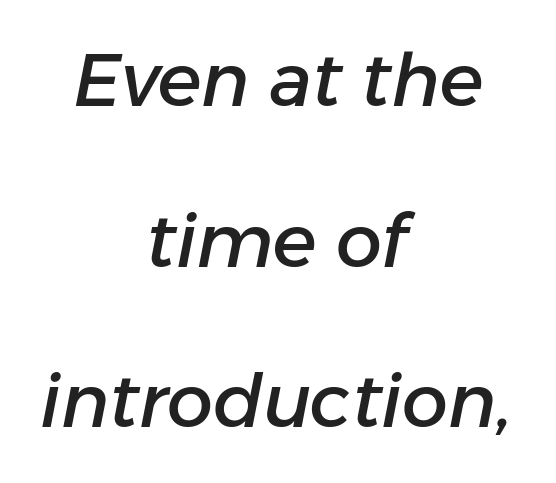
The letterforms sit shoulder to shoulder at normal distance. The designer dialed line spacing up above the default. Here the designer chose a conventional face with non-uniform glyph widths. Underline: absent.
